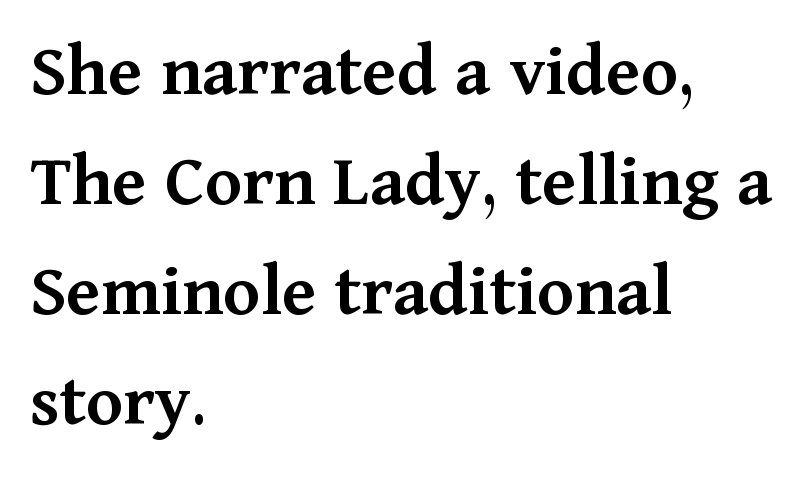
Q: Is the text bold? A: Semi-bold.
Q: Is the text italic (slanted)? A: No, it is upright.
Q: Is the typeface a serif or a sans-serif typeface? A: Serif.
Q: Is the text underlined? A: No.
Q: How is the paragraph aligned? A: Left-aligned.
Q: Is the spacing between letters normal or unusually wide? A: Normal.
Q: Is the spacing between lines tight, normal or loose? A: Normal.
Q: Width (condensed, normal, or wide)? A: Normal.
Q: Stroke contrast? A: Medium.
Q: x-height? A: Medium.
Q: Monospaced? A: No.
